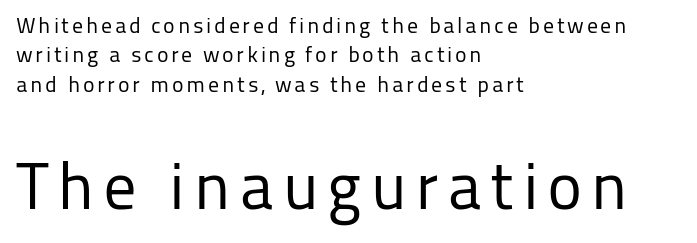
Weight: in the light-to-regular range. This sample uses a sans-serif face. Quick note: not italic, upright. The words here are not underlined. The passage is arranged the way most books set body copy — flush left.
